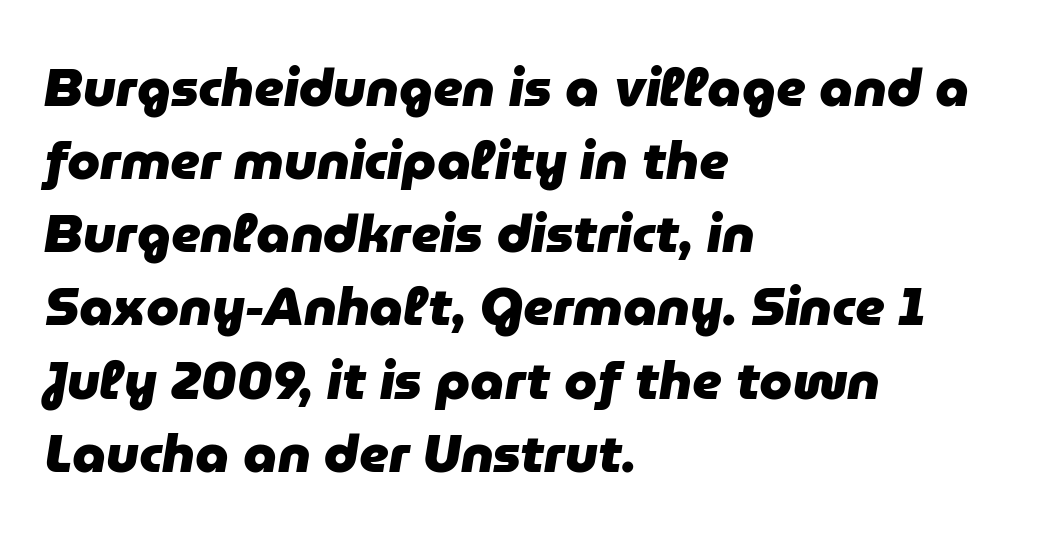
There is no visible air inserted between adjacent glyphs. These lines are set flush left with a ragged right edge. The lines sit at an ordinary, default distance from one another. Tall strokes in this sample are angled rather than plumb.
